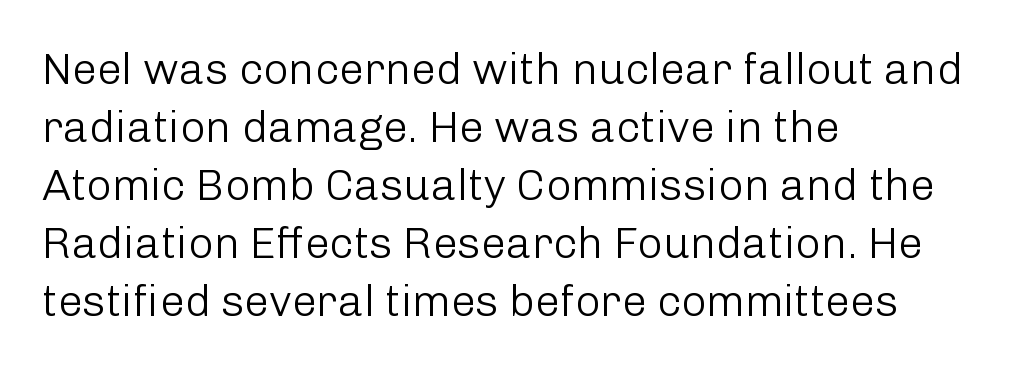
Q: Is the text bold? A: No.
Q: Is the text italic (slanted)? A: No, it is upright.
Q: Is the typeface a serif or a sans-serif typeface? A: Sans-serif.
Q: Is the text underlined? A: No.
Q: How is the paragraph aligned? A: Left-aligned.
Q: Is the spacing between letters normal or unusually wide? A: Normal.
Q: Is the spacing between lines tight, normal or loose? A: Normal.
Q: Width (condensed, normal, or wide)? A: Normal.
Q: Stroke contrast? A: Low.
Q: x-height? A: Medium.
Q: Monospaced? A: No.
